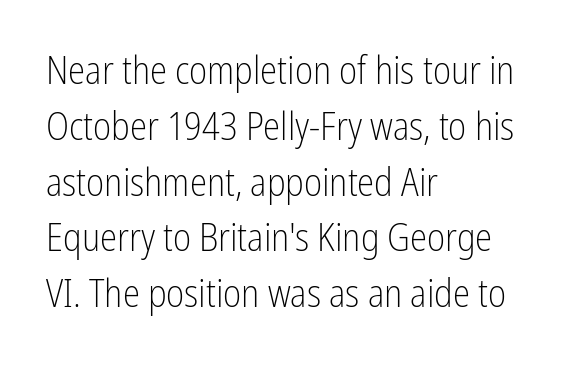
Spacing verdict: proportional, widths tailored to each character. Unlike italic type, these characters show no tilt at all. Leading: standard. Does the copy run flush right? No — it runs flush left.
